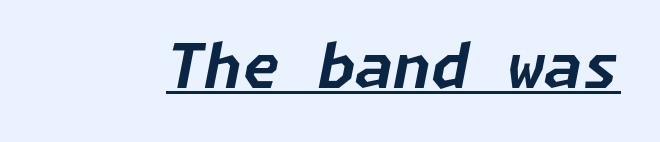
Q: Is the text bold? A: Yes.
Q: Is the text italic (slanted)? A: Yes, it leans right by about 11 degrees.
Q: Is the text underlined? A: Yes.
Q: Is the spacing between letters normal or unusually wide? A: Normal.
Q: Width (condensed, normal, or wide)? A: Normal.
Q: Stroke contrast? A: Low.
Q: x-height? A: Medium.
